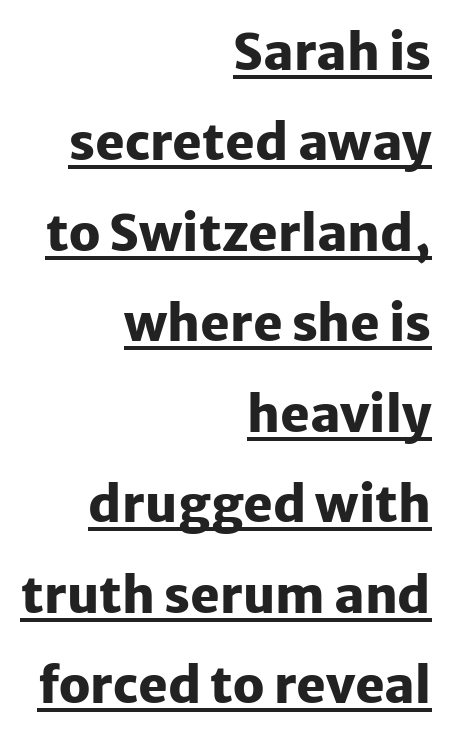
The image shows 50 px heavy sans-serif type, upright; set right-aligned, line spacing 1.81x, normal letter spacing, underlined; low stroke contrast and a medium x-height.
